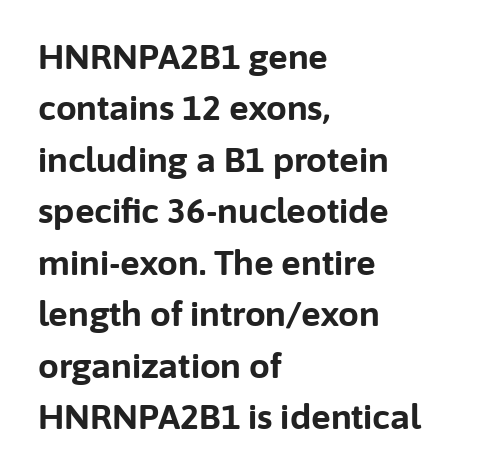
Q: Is the text bold? A: Yes.
Q: Is the text italic (slanted)? A: No, it is upright.
Q: Is the typeface a serif or a sans-serif typeface? A: Sans-serif.
Q: Is the text underlined? A: No.
Q: How is the paragraph aligned? A: Left-aligned.
Q: Is the spacing between letters normal or unusually wide? A: Normal.
Q: Is the spacing between lines tight, normal or loose? A: Normal.
Q: Width (condensed, normal, or wide)? A: Normal.
Q: Stroke contrast? A: Low.
Q: x-height? A: Medium.
Q: Monospaced? A: No.
